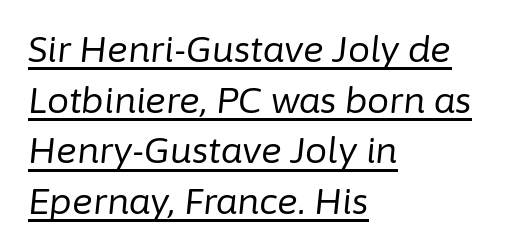
Line starts are locked; line ends wander. The line-height multiplier appears to be the usual default. Emphasis-style slanted type is in use. You could not count columns in this text — the font is proportionally spaced. Short note: letters normally spaced. Is this a heavy cut? Hardly; it is regular or lighter.
